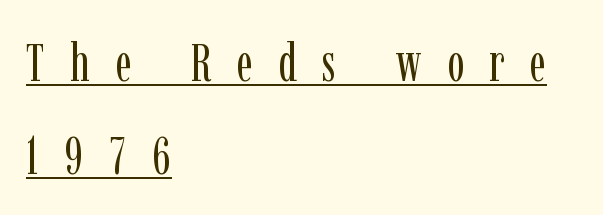
What kind of face is this? One with serifs. Horizontal alignment here is leftward, the default for most running prose. The passage shown is not bold in any degree. There is plenty of visible air inserted between adjacent glyphs. A roman cut, with each character standing at attention. In designer terms, the underline attribute is active on this setting.
